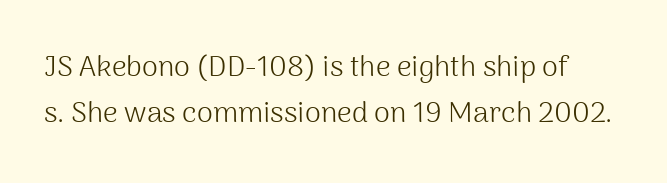
{"serif": "no", "italic": "no", "bold": "no", "weight": "light", "width": "normal", "stroke_contrast": "medium", "x_height": "medium", "monospaced": "no", "underline": "no", "line_spacing": "normal", "line_spacing_ratio": 1.57, "letter_spacing": "normal", "letter_spacing_em": 0.0, "glyph_px": 29}
